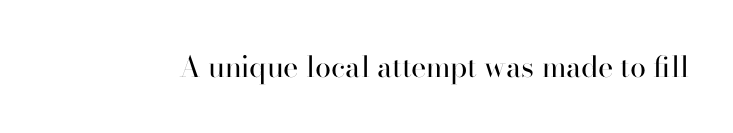
These lines keep a tight, regular rhythm from letter to letter. Examine the stroke ends and you'll spot serifs. This is not heavy type; no bold has been used. The foot of each line stays bare and open. These lines are rendered in a variable-pitch font. The axis of the letterforms is exactly vertical.
